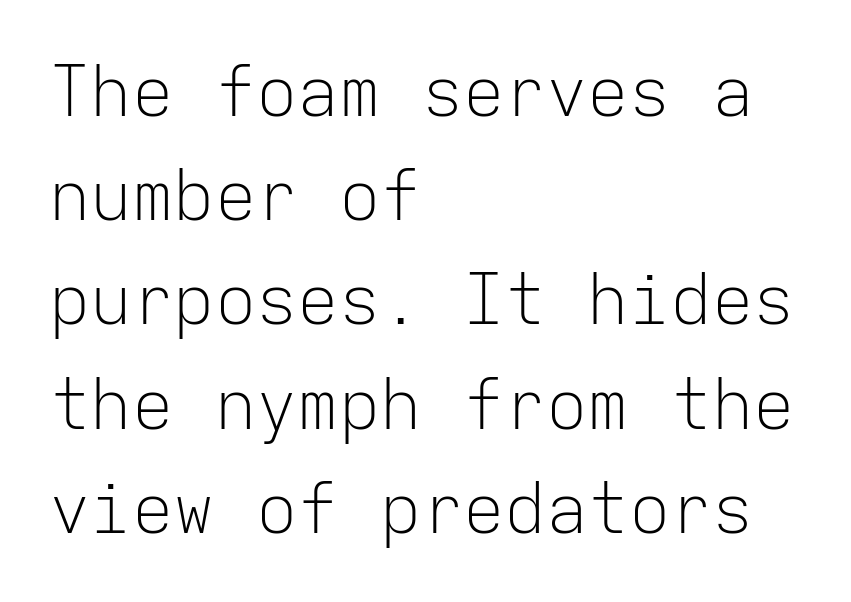
Monospaced: the letters line up in strict vertical columns. Check where the strokes stop: nothing finishes them off — pure sans. The gaps between neighbouring characters are ordinary and unremarkable. The leading is moderate, giving the passage an even texture.
